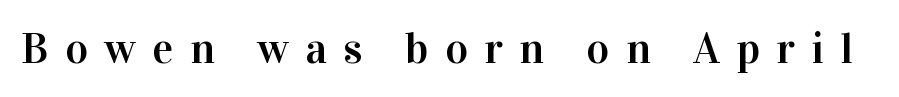
Posture: upright roman. The space directly below the letters is spotless. Think of a printed novel: that variable character pitch is what you see here. Each word looks stretched out because of the extra space between its letters. Serif or sans? Serif — the stroke terminals have little feet.
